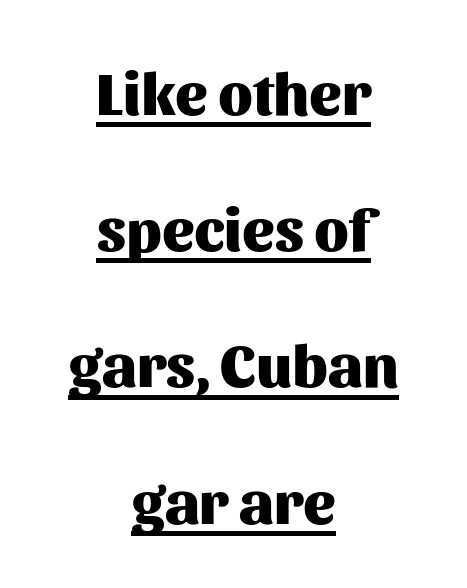
{"serif": "no", "italic": "no", "bold": "yes", "weight": "heavy", "width": "normal", "stroke_contrast": "medium", "x_height": "medium", "monospaced": "no", "underline": "yes", "align": "center", "line_spacing": "loose", "line_spacing_ratio": 2.27, "letter_spacing": "normal", "letter_spacing_em": 0.0, "glyph_px": 60}
